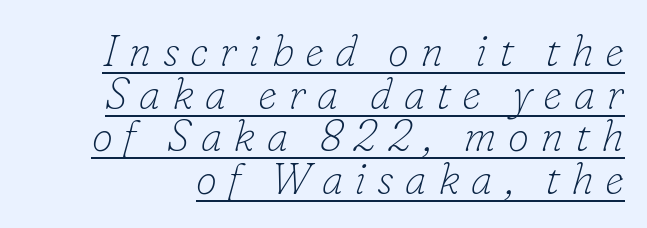
The image shows 43 px thin serif type, italic (leaning right); set tight line spacing (0.99x), unusually wide letter spacing (+0.26 em), underlined; low stroke contrast and a small x-height.
